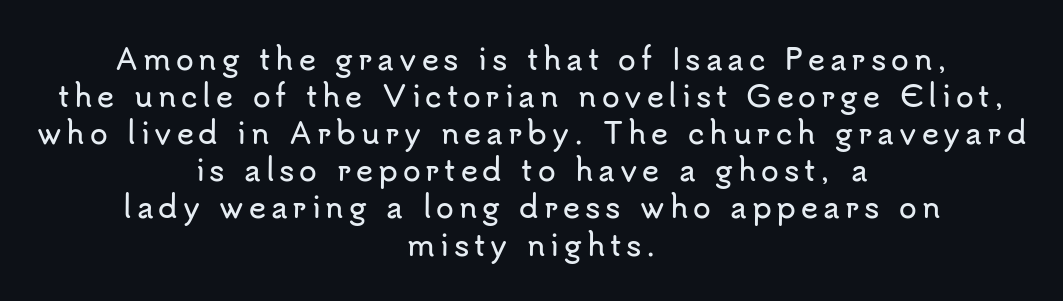
The image shows 29 px sans-serif type, upright; set centered, normal line spacing (1.28x), not underlined; low stroke contrast and a small x-height.
